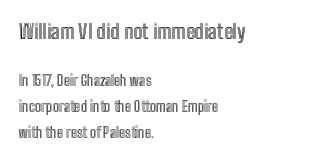
Q: Is the text italic (slanted)? A: No, it is upright.
Q: Is the text underlined? A: No.
Q: How is the paragraph aligned? A: Left-aligned.
Q: Is the spacing between letters normal or unusually wide? A: Normal.
Q: Which block of text is set in a larger size, the first (top) or the second (bottom)? A: The first (top) one.
